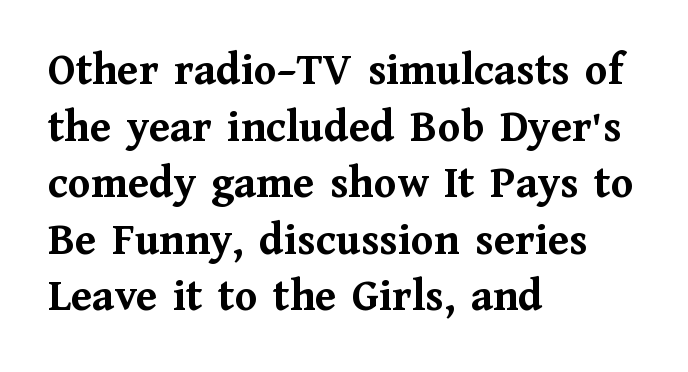
Standard letterfit; no display-style spreading of the glyphs. Nobody drew a line under any word here. The passage is arranged the way most books set body copy — flush left. Vertical strokes here are truly vertical. Is this a fixed-width face? No — the glyphs have proportional, varying widths. Type style note: has serifs.
